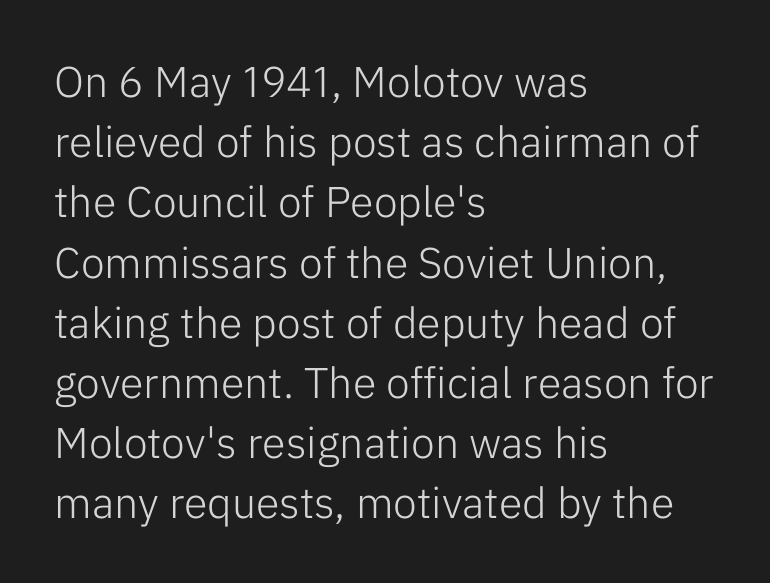
Q: Is the text bold? A: No.
Q: Is the text italic (slanted)? A: No, it is upright.
Q: Is the typeface a serif or a sans-serif typeface? A: Sans-serif.
Q: Is the text underlined? A: No.
Q: How is the paragraph aligned? A: Left-aligned.
Q: Is the spacing between letters normal or unusually wide? A: Normal.
Q: Is the spacing between lines tight, normal or loose? A: Normal.
Q: Width (condensed, normal, or wide)? A: Normal.
Q: Stroke contrast? A: Low.
Q: x-height? A: Medium.
Q: Monospaced? A: No.
